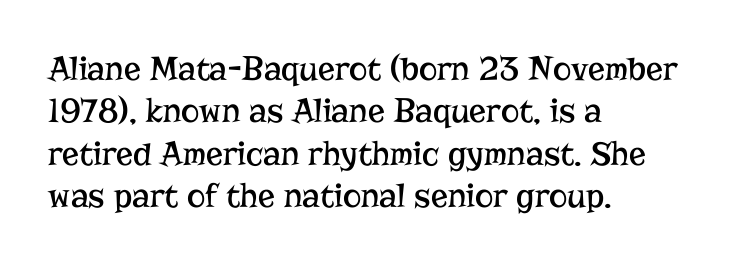
Q: Is the text bold? A: No.
Q: Is the text italic (slanted)? A: No, it is upright.
Q: Is the typeface a serif or a sans-serif typeface? A: Serif.
Q: Is the text underlined? A: No.
Q: How is the paragraph aligned? A: Left-aligned.
Q: Is the spacing between letters normal or unusually wide? A: Normal.
Q: Width (condensed, normal, or wide)? A: Normal.
Q: Stroke contrast? A: Low.
Q: x-height? A: Medium.
Q: Monospaced? A: No.
